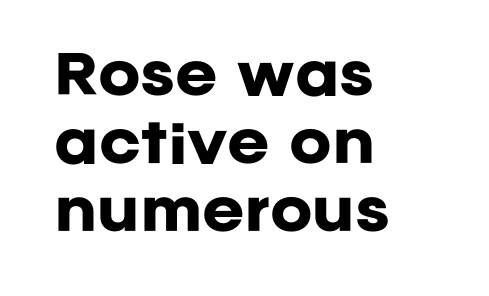
The image shows 51 px heavy sans-serif type, upright; set left-aligned, normal line spacing (1.33x), normal letter spacing, not underlined; low stroke contrast and a large x-height.
